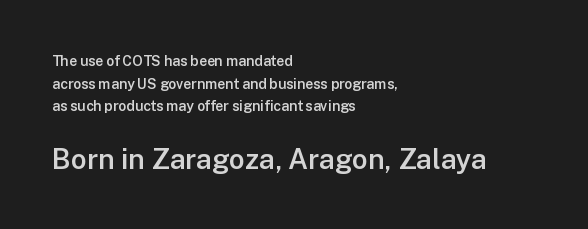
In terms of weight, the rendering is demibold, just under bold. The lines sit at an ordinary, default distance from one another. Only glyphs here, with clear space below each row. Every character sits straight up, as roman type does.
